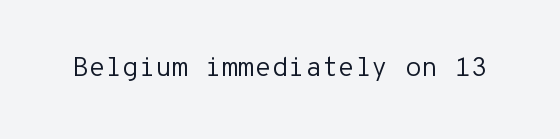
Has an underline been added? It has not. The type is set solid horizontally, with unmodified tracking. The characters are drawn with everyday or finer stroke widths. Every character sits straight up, as roman type does.
